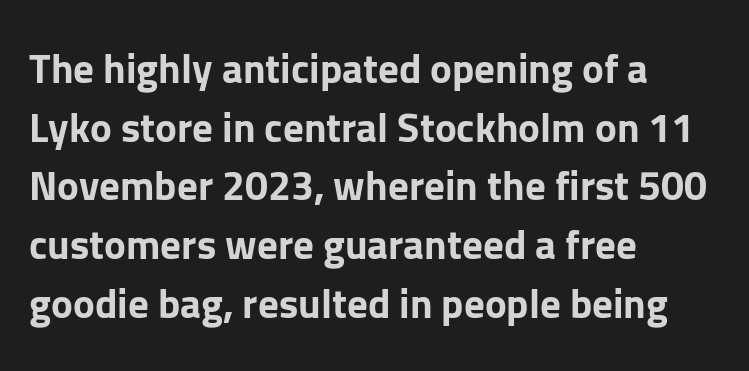
Q: Is the text bold? A: Yes.
Q: Is the text italic (slanted)? A: No, it is upright.
Q: Is the typeface a serif or a sans-serif typeface? A: Sans-serif.
Q: Is the text underlined? A: No.
Q: How is the paragraph aligned? A: Left-aligned.
Q: Is the spacing between letters normal or unusually wide? A: Normal.
Q: Is the spacing between lines tight, normal or loose? A: Normal.
Q: Width (condensed, normal, or wide)? A: Normal.
Q: Stroke contrast? A: Low.
Q: x-height? A: Medium.
Q: Monospaced? A: No.
